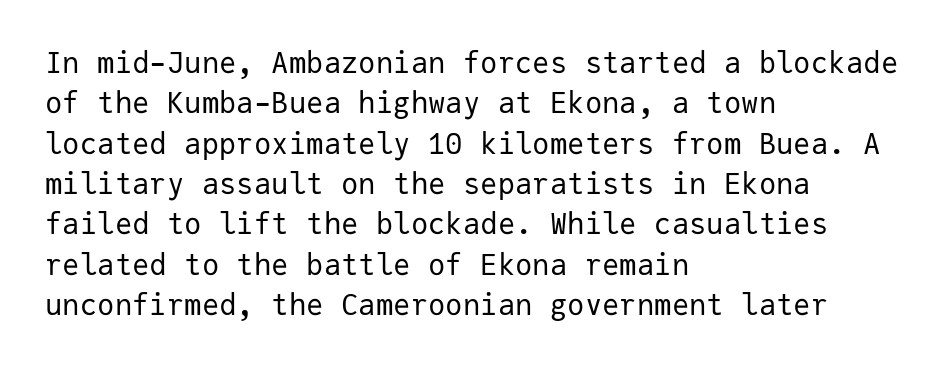
Think of a typewriter: that constant character pitch is what you see here. Observe the ordinary spacing: letters are neighbours, not strangers. This is not heavy type; no bold has been used. Just letters on the line, the space beneath them empty. The rendering shows plain stroke endings on the letterforms — a sans-serif design. Typeset ragged right — the left edge is the straight one.
